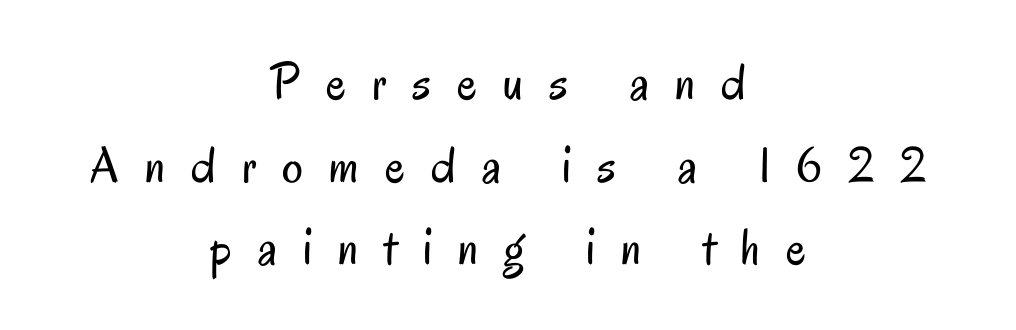
The image shows 52 px regular-weight, condensed sans-serif type, upright; set centered, normal line spacing (1.59x), unusually wide letter spacing (+0.5 em), not underlined; low stroke contrast and a small x-height.
